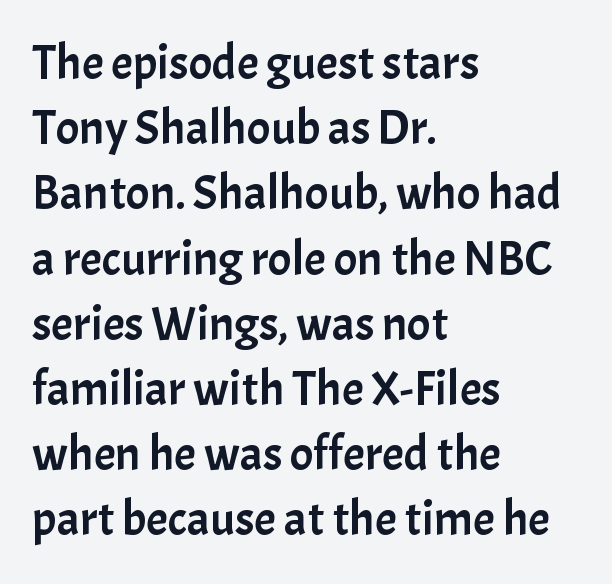
Q: Is the text italic (slanted)? A: No, it is upright.
Q: Is the typeface a serif or a sans-serif typeface? A: Sans-serif.
Q: Is the text underlined? A: No.
Q: How is the paragraph aligned? A: Left-aligned.
Q: Is the spacing between letters normal or unusually wide? A: Normal.
Q: Is the spacing between lines tight, normal or loose? A: Normal.
Q: Width (condensed, normal, or wide)? A: Normal.
Q: Stroke contrast? A: Low.
Q: x-height? A: Medium.
Q: Monospaced? A: No.
